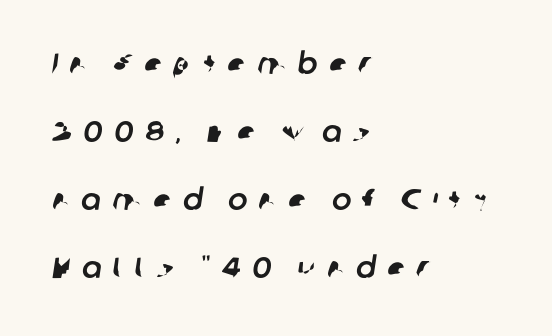
Q: Is the typeface a serif or a sans-serif typeface? A: Sans-serif.
Q: Is the text underlined? A: No.
Q: How is the paragraph aligned? A: Left-aligned.
Q: Is the spacing between letters normal or unusually wide? A: Unusually wide.
Q: Is the spacing between lines tight, normal or loose? A: Loose.
Q: Width (condensed, normal, or wide)? A: Normal.
Q: Stroke contrast? A: Low.
Q: x-height? A: Medium.
Q: Monospaced? A: No.
